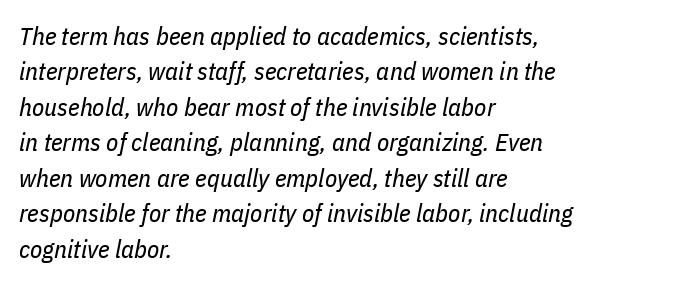
Q: Is the text bold? A: No.
Q: Is the text italic (slanted)? A: Yes, it leans right by about 11 degrees.
Q: Is the text underlined? A: No.
Q: How is the paragraph aligned? A: Left-aligned.
Q: Is the spacing between letters normal or unusually wide? A: Normal.
Q: Is the spacing between lines tight, normal or loose? A: Normal.
